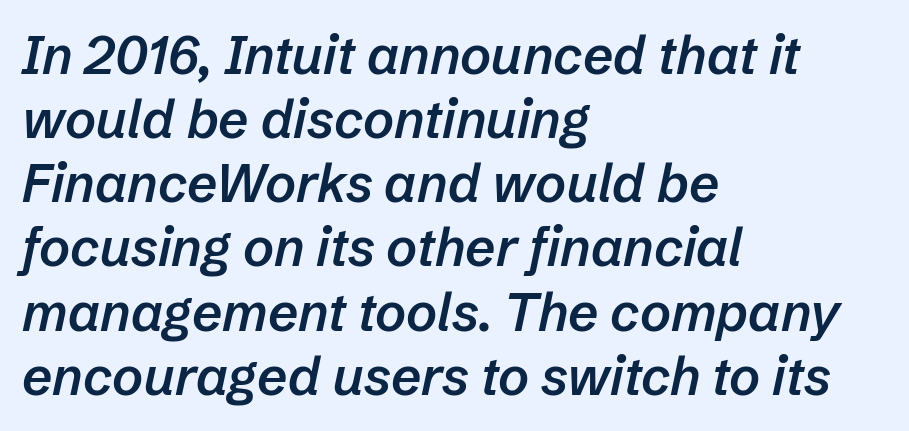
{"italic": "yes", "lean": "right", "slant_degrees": 12, "bold": "semi", "weight": "semibold", "width": "normal", "stroke_contrast": "low", "x_height": "medium", "monospaced": "no", "underline": "no", "align": "left", "line_spacing_ratio": 1.21, "letter_spacing": "normal", "letter_spacing_em": 0.0, "glyph_px": 53}
